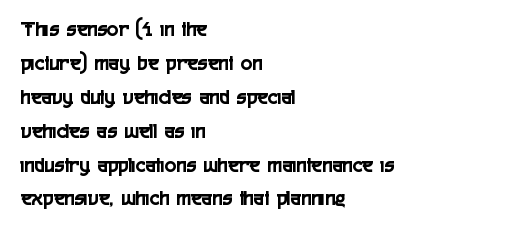
Inter-character spacing is left at the font's built-in metrics. A bare baseline throughout the passage. The typography opts for an upright posture over an oblique one. Casual observation: everything's shoved over to the left.
